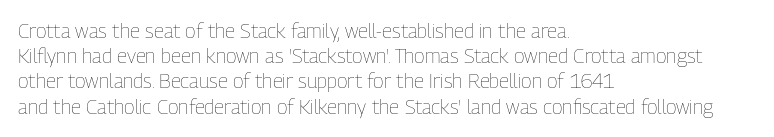
Q: Is the text bold? A: No.
Q: Is the text italic (slanted)? A: No, it is upright.
Q: Is the text underlined? A: No.
Q: How is the paragraph aligned? A: Left-aligned.
Q: Is the spacing between letters normal or unusually wide? A: Normal.
Q: Is the spacing between lines tight, normal or loose? A: Normal.
